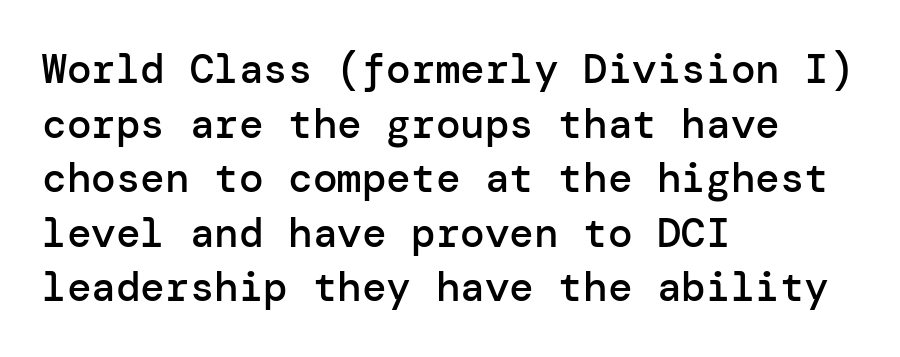
The image shows 41 px semibold sans-serif type, upright; set left-aligned, normal line spacing (1.33x), normal letter spacing, not underlined; low stroke contrast and a medium x-height.
